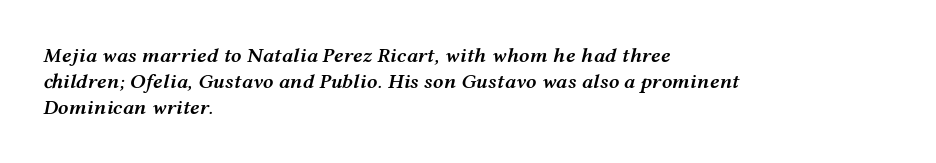
{"italic": "yes", "lean": "right", "slant_degrees": 12, "bold": "semi", "underline": "no", "align": "left", "line_spacing_ratio": 1.23, "letter_spacing": "normal", "letter_spacing_em": 0.0, "glyph_px": 21}
